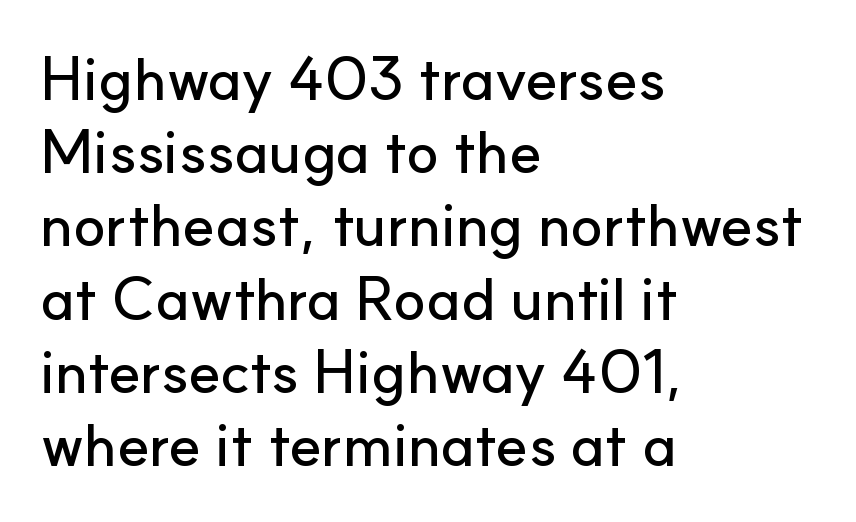
{"serif": "no", "italic": "no", "width": "normal", "stroke_contrast": "low", "x_height": "small", "monospaced": "no", "underline": "no", "align": "left", "line_spacing_ratio": 1.22, "letter_spacing": "normal", "letter_spacing_em": 0.0, "glyph_px": 60}
